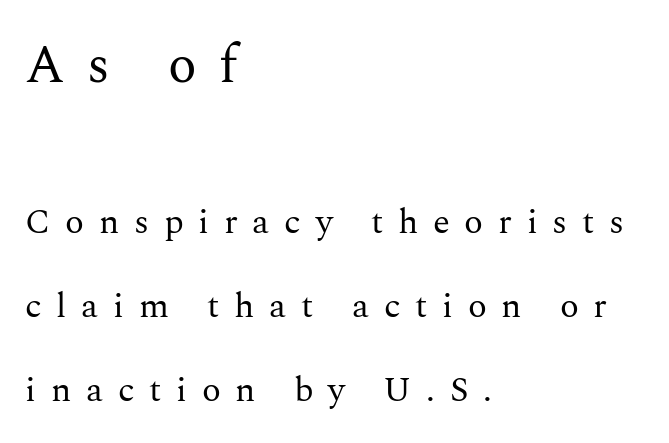
The image shows 53 px regular-weight serif type, upright; set left-aligned, loose line spacing (2.4x), unusually wide letter spacing (+0.42 em), not underlined; the first (top) block is 1.51x larger; medium stroke contrast and a medium x-height.
